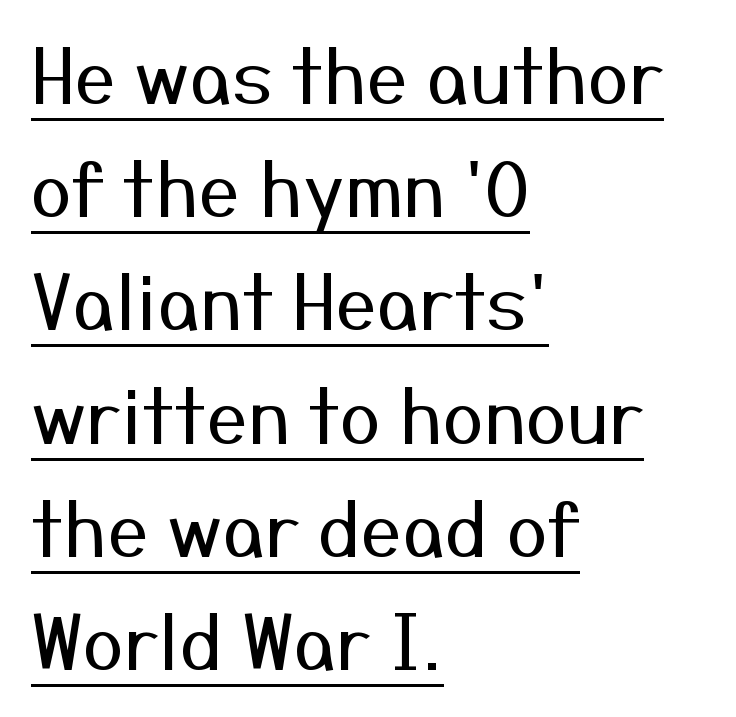
The image shows 74 px regular-weight sans-serif type, upright; set left-aligned, normal line spacing (1.53x), normal letter spacing, underlined; medium stroke contrast and a medium x-height.
